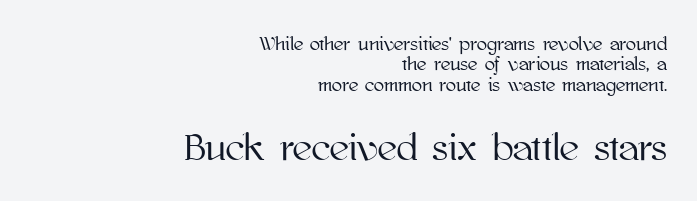
Ordinary non-slanted type is in use. Proportional: the letters do not fall into vertical columns. You could barely slide anything between these rows. The glyphs are unaccompanied by any horizontal stroke below them. The rag falls on the left side of this text block.
